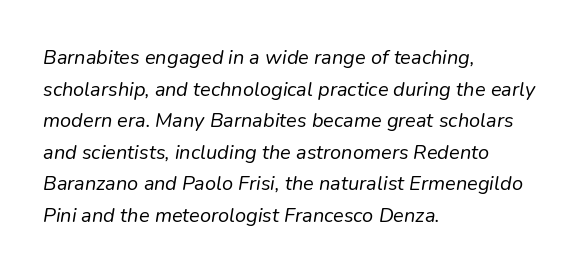
Q: Is the text bold? A: No.
Q: Is the text italic (slanted)? A: Yes, it leans right by about 9 degrees.
Q: Is the text underlined? A: No.
Q: How is the paragraph aligned? A: Left-aligned.
Q: Is the spacing between letters normal or unusually wide? A: Normal.
Q: Is the spacing between lines tight, normal or loose? A: Normal.
